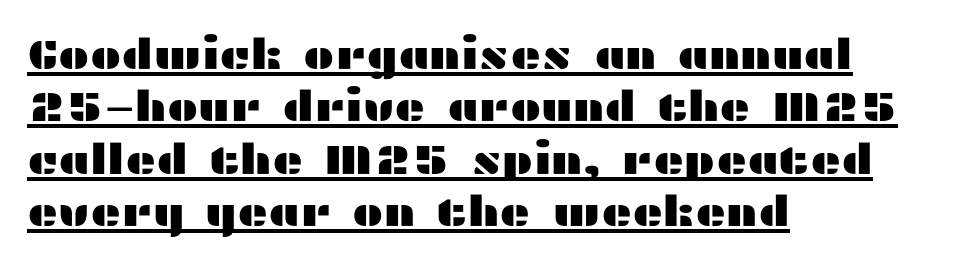
{"serif": "no", "italic": "no", "width": "wide", "stroke_contrast": "medium", "x_height": "medium", "monospaced": "no", "underline": "yes", "align": "left", "line_spacing": "normal", "line_spacing_ratio": 1.25, "letter_spacing": "normal", "letter_spacing_em": 0.0, "glyph_px": 42}
